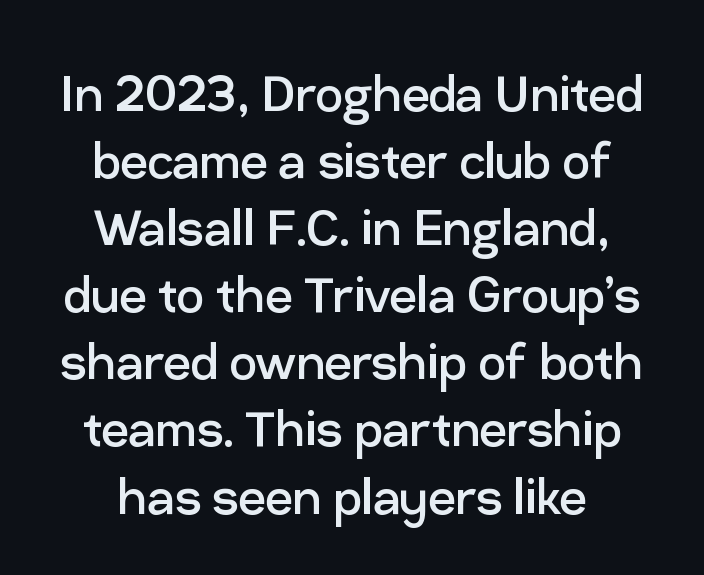
{"serif": "no", "italic": "no", "bold": "no", "weight": "regular", "width": "normal", "stroke_contrast": "low", "x_height": "medium", "monospaced": "no", "underline": "no", "line_spacing": "tight", "line_spacing_ratio": 1.1, "letter_spacing": "normal", "letter_spacing_em": 0.0, "glyph_px": 61}
